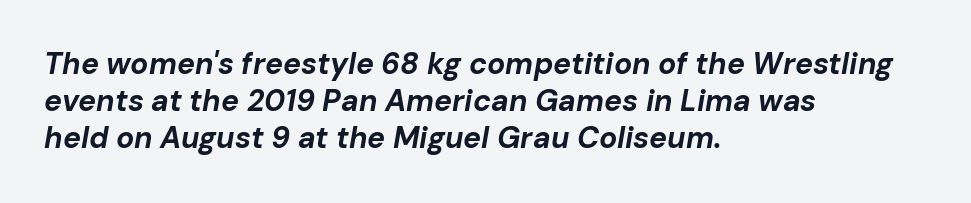
Spacing verdict: proportional, widths tailored to each character. The text block is weighted toward the left margin, trailing off unevenly rightward. The letters are slanted; this is an italic face. Quick note: underline off. The horizontal fit of the characters is conventional and even.
